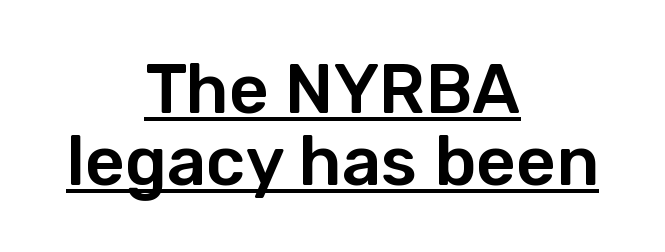
Notice how the passage keeps no hard edge, just a central spine. Regarding leading, the lines here are crowded together. Tracking here is standard; glyphs follow each other at the usual distance. The passage shown is typed in a proportional face where columns would drift. Every character sits straight up, as roman type does.
